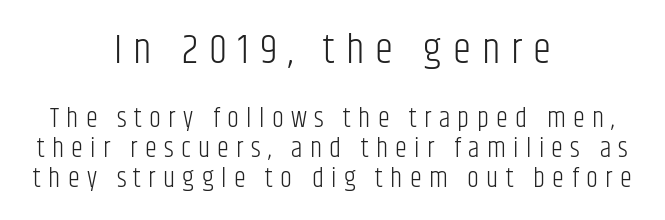
The image shows 41 px light, condensed sans-serif type, upright; set centered, tight line spacing (1.12x), unusually wide letter spacing (+0.27 em), not underlined; the first (top) block is 1.52x larger; low stroke contrast and a large x-height.
